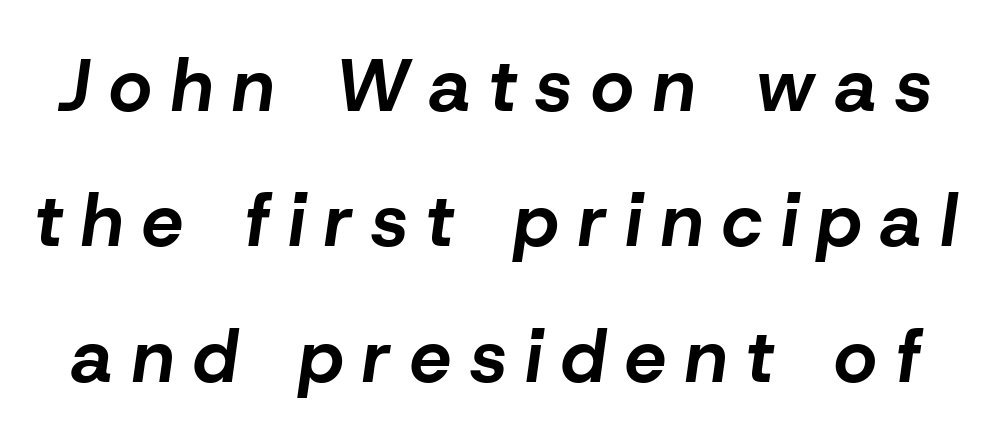
{"italic": "yes", "lean": "right", "slant_degrees": 8, "bold": "yes", "weight": "bold", "width": "normal", "stroke_contrast": "low", "x_height": "medium", "monospaced": "no", "underline": "no", "line_spacing_ratio": 1.83, "letter_spacing": "wide", "letter_spacing_em": 0.26, "glyph_px": 74}
